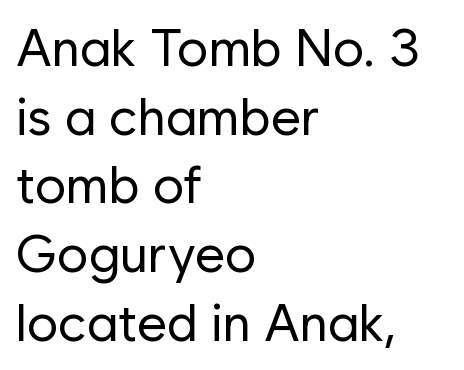
The image shows 52 px regular-weight sans-serif type, upright; set left-aligned, normal line spacing (1.32x), normal letter spacing, not underlined; low stroke contrast and a medium x-height.
